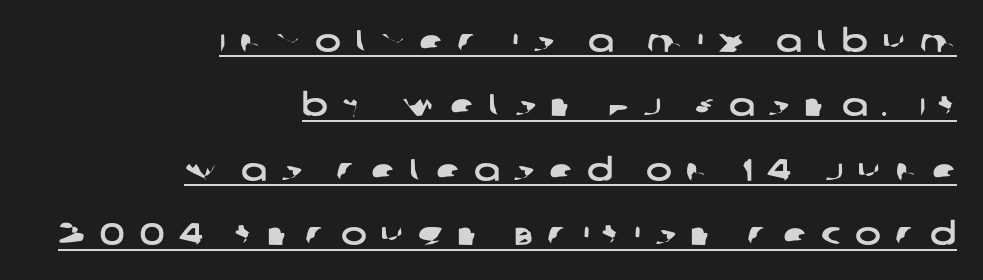
The image shows 31 px wide sans-serif type; set right-aligned, loose line spacing (2.08x), unusually wide letter spacing (+0.45 em), underlined; low stroke contrast and a large x-height.
